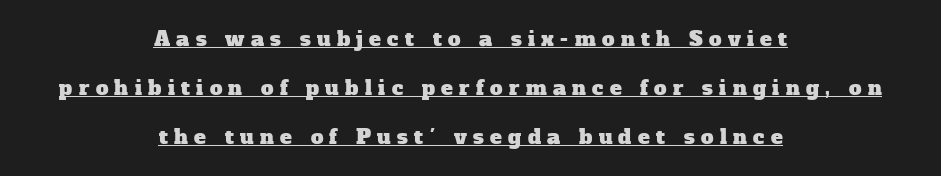
Q: Is the text underlined? A: Yes.
Q: How is the paragraph aligned? A: Centered.
Q: Is the spacing between letters normal or unusually wide? A: Unusually wide.
Q: Is the spacing between lines tight, normal or loose? A: Loose.
